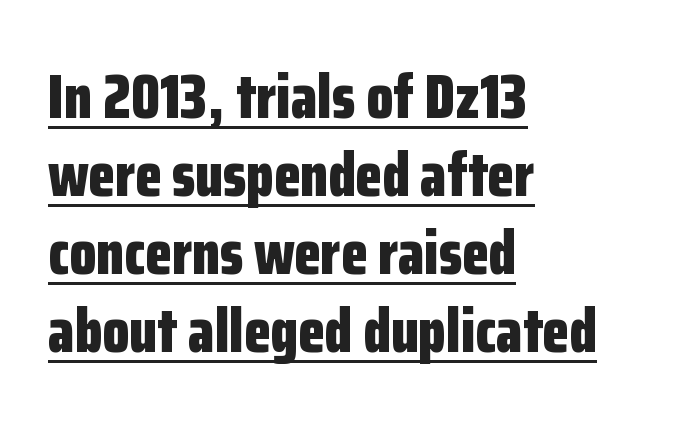
The image shows 61 px bold, condensed sans-serif type, upright; set left-aligned, normal line spacing (1.28x), normal letter spacing, underlined; low stroke contrast and a medium x-height.
